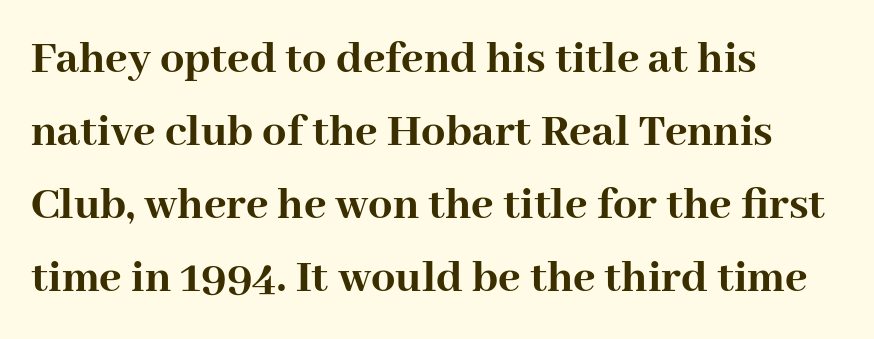
Q: Is the text bold? A: Yes.
Q: Is the text italic (slanted)? A: No, it is upright.
Q: Is the typeface a serif or a sans-serif typeface? A: Serif.
Q: Is the text underlined? A: No.
Q: How is the paragraph aligned? A: Left-aligned.
Q: Is the spacing between letters normal or unusually wide? A: Normal.
Q: Is the spacing between lines tight, normal or loose? A: Normal.
Q: Width (condensed, normal, or wide)? A: Normal.
Q: Stroke contrast? A: High.
Q: x-height? A: Medium.
Q: Monospaced? A: No.
